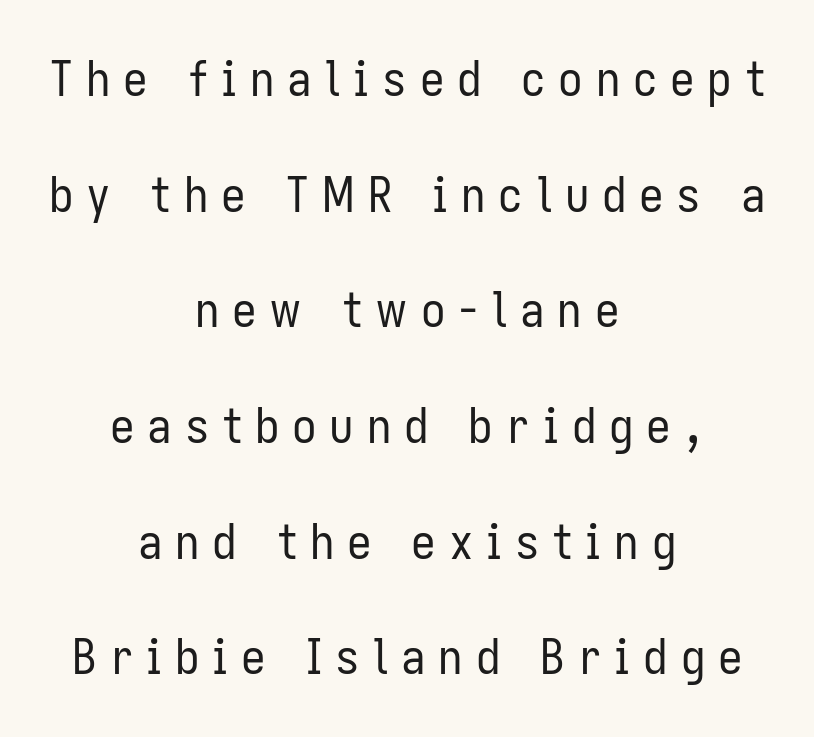
The image shows 49 px regular-weight, condensed sans-serif type, upright; set centered, loose line spacing (2.36x), unusually wide letter spacing (+0.26 em), not underlined; low stroke contrast and a medium x-height.
